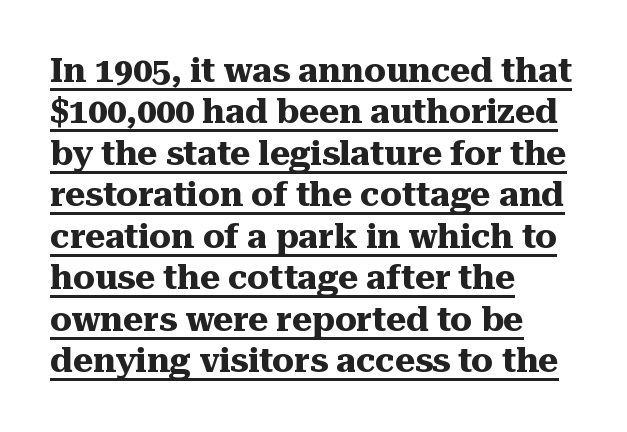
Q: Is the text bold? A: Yes.
Q: Is the text italic (slanted)? A: No, it is upright.
Q: Is the typeface a serif or a sans-serif typeface? A: Serif.
Q: Is the text underlined? A: Yes.
Q: How is the paragraph aligned? A: Left-aligned.
Q: Is the spacing between letters normal or unusually wide? A: Normal.
Q: Width (condensed, normal, or wide)? A: Normal.
Q: Stroke contrast? A: Medium.
Q: x-height? A: Medium.
Q: Monospaced? A: No.
